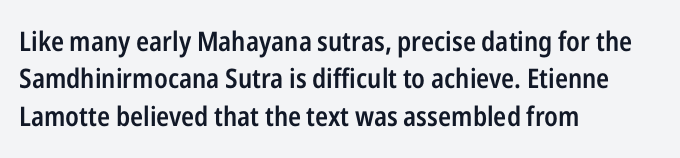
Q: Is the text bold? A: Semi-bold.
Q: Is the text italic (slanted)? A: No, it is upright.
Q: Is the text underlined? A: No.
Q: How is the paragraph aligned? A: Left-aligned.
Q: Is the spacing between letters normal or unusually wide? A: Normal.
Q: Is the spacing between lines tight, normal or loose? A: Normal.
